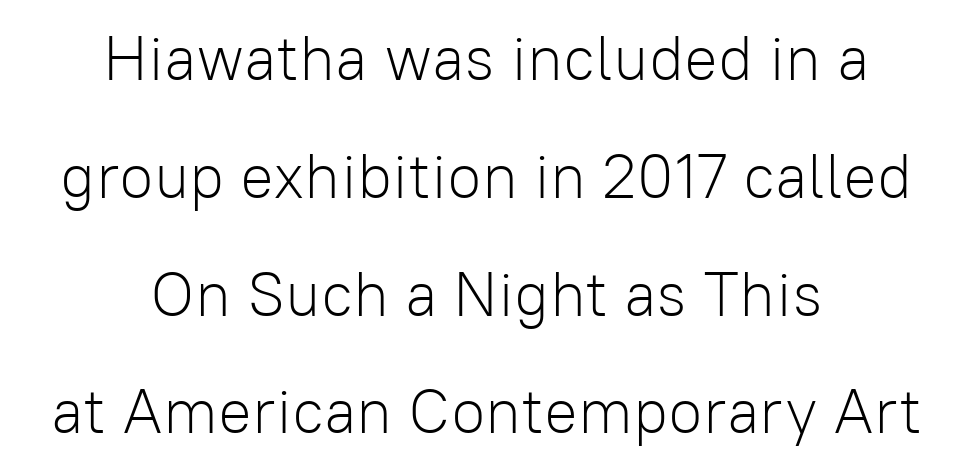
Stems and bowls with no extra thickness — not bold. Nope, not italic — everything's standing straight. A clean baseline with only descenders dipping below it. Character widths vary here, with narrow letters taking less room than wide ones.
